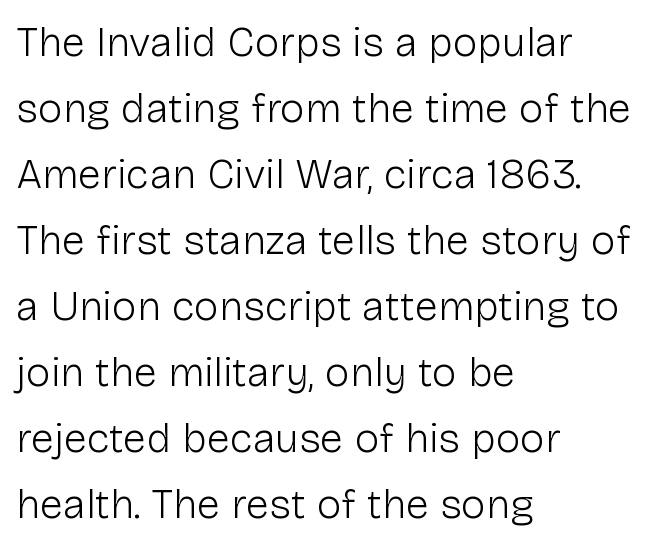
Q: Is the text bold? A: No.
Q: Is the text italic (slanted)? A: No, it is upright.
Q: Is the typeface a serif or a sans-serif typeface? A: Sans-serif.
Q: Is the text underlined? A: No.
Q: How is the paragraph aligned? A: Left-aligned.
Q: Is the spacing between letters normal or unusually wide? A: Normal.
Q: Is the spacing between lines tight, normal or loose? A: Normal.
Q: Width (condensed, normal, or wide)? A: Normal.
Q: Stroke contrast? A: Low.
Q: x-height? A: Medium.
Q: Monospaced? A: No.
